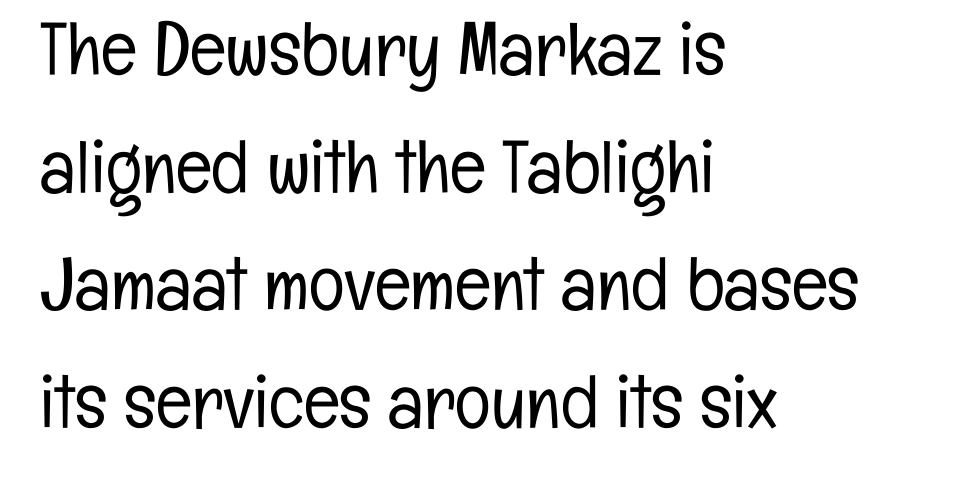
Q: Is the text bold? A: No.
Q: Is the text italic (slanted)? A: No, it is upright.
Q: Is the typeface a serif or a sans-serif typeface? A: Sans-serif.
Q: Is the text underlined? A: No.
Q: How is the paragraph aligned? A: Left-aligned.
Q: Is the spacing between letters normal or unusually wide? A: Normal.
Q: Is the spacing between lines tight, normal or loose? A: Normal.
Q: Width (condensed, normal, or wide)? A: Condensed.
Q: Stroke contrast? A: Low.
Q: x-height? A: Medium.
Q: Monospaced? A: No.
